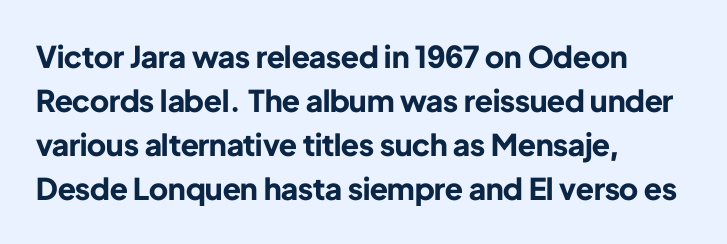
{"serif": "no", "italic": "no", "bold": "yes", "weight": "bold", "width": "normal", "stroke_contrast": "low", "x_height": "medium", "monospaced": "no", "underline": "no", "align": "left", "line_spacing": "normal", "line_spacing_ratio": 1.47, "letter_spacing": "normal", "letter_spacing_em": 0.0, "glyph_px": 30}
